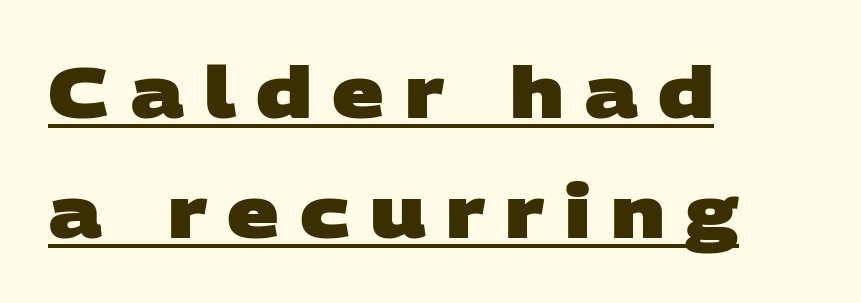
This sample uses expanded letter spacing, leaving extra air between glyphs. Caption: multi-line text, flush left, ragged right. The string is rendered with underlining switched on. Regarding serifs, this sample does without them. Looks like regular typesetting: each glyph gets only the width it needs. Evenly set lines give the paragraph a standard silhouette.
